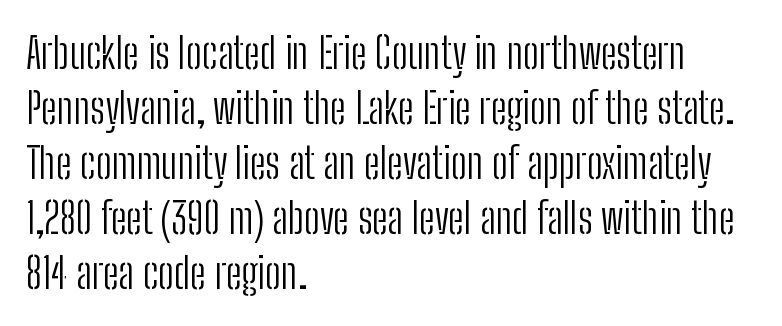
{"serif": "no", "italic": "no", "bold": "no", "weight": "light", "width": "condensed", "stroke_contrast": "low", "x_height": "medium", "monospaced": "no", "underline": "no", "align": "left", "line_spacing": "normal", "line_spacing_ratio": 1.28, "letter_spacing": "normal", "letter_spacing_em": 0.0, "glyph_px": 43}
